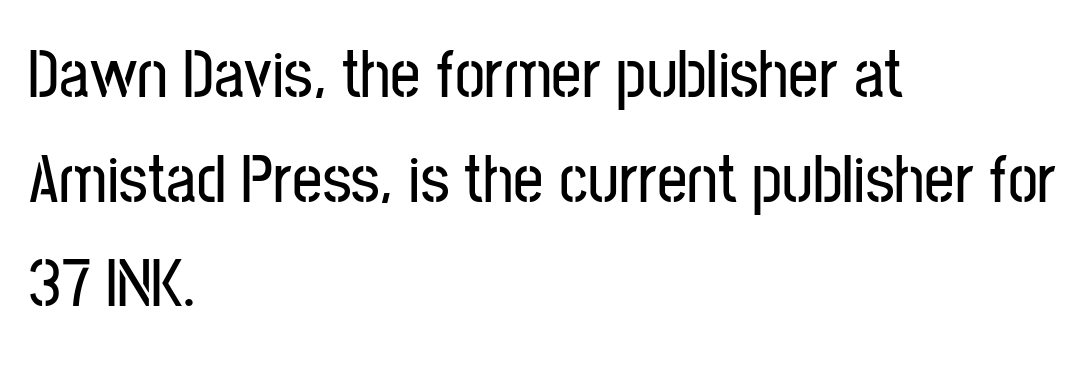
The image shows 67 px condensed sans-serif type, upright; set left-aligned, normal line spacing (1.56x), normal letter spacing, not underlined; low stroke contrast and a medium x-height.
